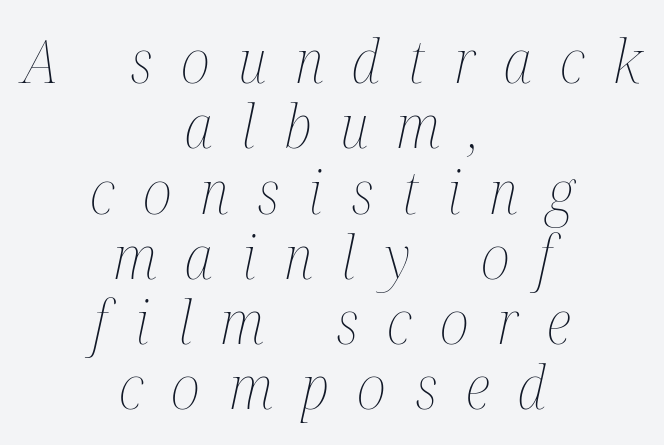
Q: Is the text bold? A: No.
Q: Is the text italic (slanted)? A: Yes, it leans right by about 12 degrees.
Q: Is the text underlined? A: No.
Q: How is the paragraph aligned? A: Centered.
Q: Is the spacing between letters normal or unusually wide? A: Unusually wide.
Q: Is the spacing between lines tight, normal or loose? A: Tight.
Q: Width (condensed, normal, or wide)? A: Condensed.
Q: Stroke contrast? A: Medium.
Q: x-height? A: Medium.
Q: Monospaced? A: No.
